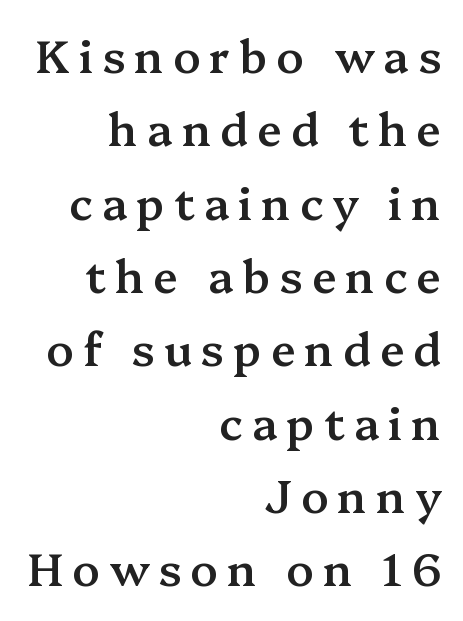
The image shows 45 px semibold serif type, upright; set right-aligned, normal line spacing (1.63x), unusually wide letter spacing (+0.2 em), not underlined; medium stroke contrast and a medium x-height.
